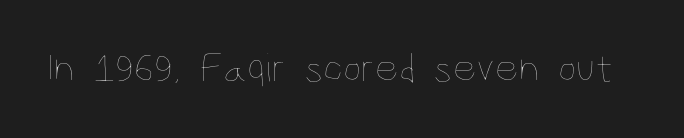
Q: Is the text bold? A: No.
Q: Is the text italic (slanted)? A: No, it is upright.
Q: Is the text underlined? A: No.
Q: Is the spacing between letters normal or unusually wide? A: Normal.
Q: Width (condensed, normal, or wide)? A: Condensed.
Q: Stroke contrast? A: Low.
Q: x-height? A: Large.
Q: Monospaced? A: No.
